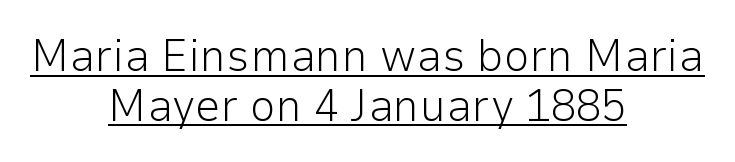
The image shows 46 px light sans-serif type, upright; set centered, tight line spacing (1.08x), normal letter spacing, underlined; low stroke contrast and a medium x-height.
